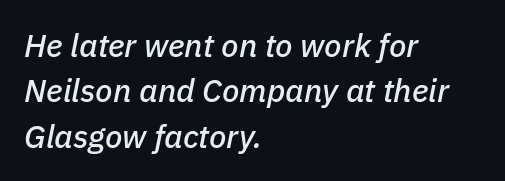
Anything drawn beneath the words? Only blank space. Proportional: the letters do not fall into vertical columns. Summary of vertical rhythm: regular, with standard interline spacing. The compositor pushed each line to the left boundary. No extra tracking has been applied to these lines. The text carries the slant typical of an italic or oblique font.
